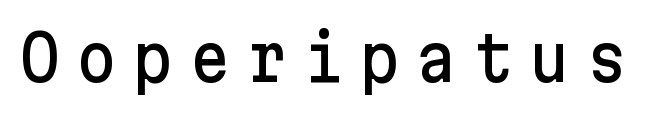
The image shows 63 px sans-serif type, upright; set unusually wide letter spacing (+0.25 em), not underlined; low stroke contrast and a medium x-height.
